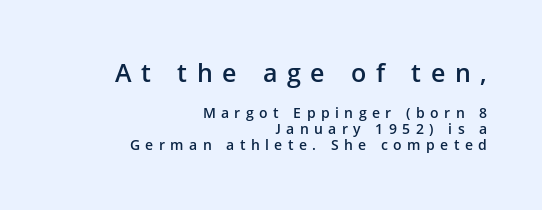
The image shows 25 px text type, upright; set right-aligned, tight line spacing (1.13x), unusually wide letter spacing (+0.39 em), not underlined; the first (top) block is 1.79x larger.
